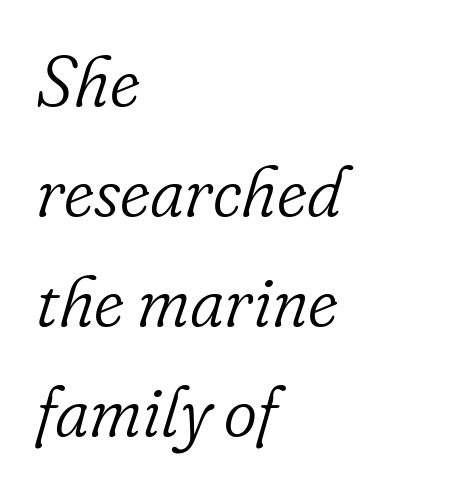
Q: Is the text bold? A: No.
Q: Is the text italic (slanted)? A: Yes, it leans right by about 16 degrees.
Q: Is the typeface a serif or a sans-serif typeface? A: Serif.
Q: Is the text underlined? A: No.
Q: How is the paragraph aligned? A: Left-aligned.
Q: Is the spacing between letters normal or unusually wide? A: Normal.
Q: Is the spacing between lines tight, normal or loose? A: Normal.
Q: Width (condensed, normal, or wide)? A: Normal.
Q: Stroke contrast? A: Low.
Q: x-height? A: Small.
Q: Monospaced? A: No.
